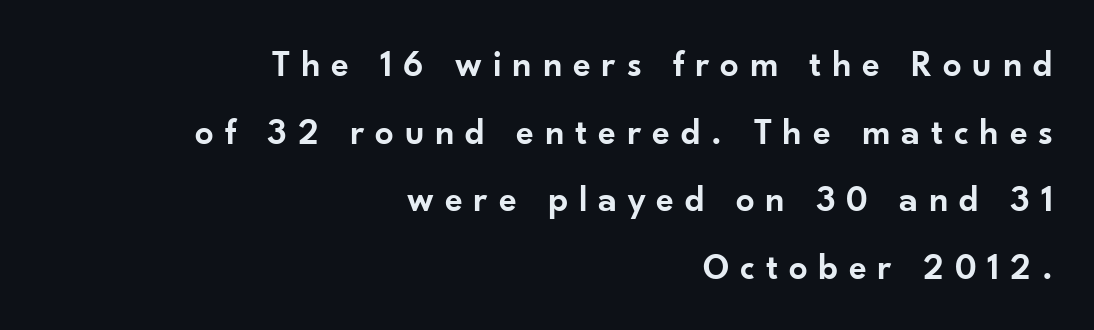
{"serif": "no", "italic": "no", "bold": "semi", "weight": "semibold", "width": "normal", "stroke_contrast": "low", "x_height": "small", "monospaced": "no", "underline": "no", "align": "right", "line_spacing_ratio": 1.83, "letter_spacing": "wide", "letter_spacing_em": 0.29, "glyph_px": 37}
